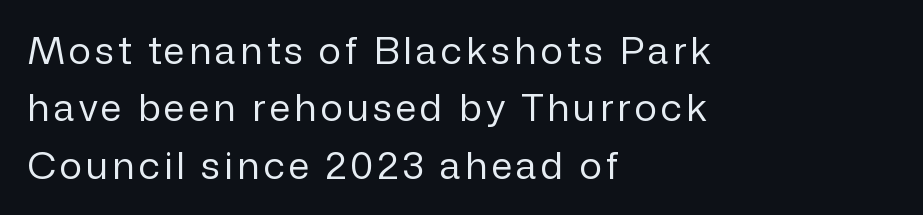
Q: Is the text bold? A: No.
Q: Is the text italic (slanted)? A: No, it is upright.
Q: Is the typeface a serif or a sans-serif typeface? A: Sans-serif.
Q: Is the text underlined? A: No.
Q: How is the paragraph aligned? A: Left-aligned.
Q: Is the spacing between lines tight, normal or loose? A: Normal.
Q: Width (condensed, normal, or wide)? A: Normal.
Q: Stroke contrast? A: Low.
Q: x-height? A: Medium.
Q: Monospaced? A: No.
